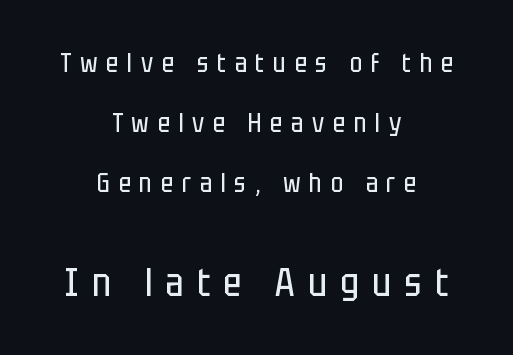
{"serif": "no", "italic": "no", "bold": "no", "weight": "regular", "width": "condensed", "stroke_contrast": "low", "x_height": "large", "monospaced": "no", "underline": "no", "align": "center", "line_spacing": "loose", "line_spacing_ratio": 2.31, "letter_spacing": "wide", "letter_spacing_em": 0.34, "larger_block": "second", "size_ratio": 1.5, "glyph_px": 39}
